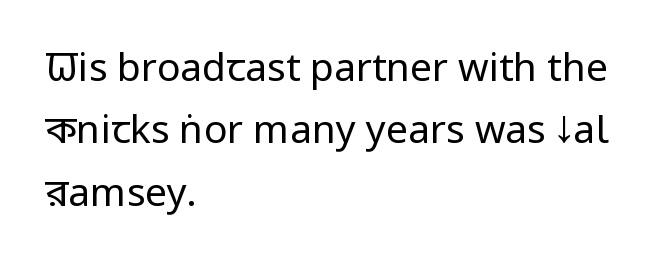
Q: Is the text bold? A: No.
Q: Is the text italic (slanted)? A: No, it is upright.
Q: Is the typeface a serif or a sans-serif typeface? A: Sans-serif.
Q: Is the text underlined? A: No.
Q: How is the paragraph aligned? A: Left-aligned.
Q: Is the spacing between letters normal or unusually wide? A: Normal.
Q: Is the spacing between lines tight, normal or loose? A: Normal.
Q: Width (condensed, normal, or wide)? A: Condensed.
Q: Stroke contrast? A: Low.
Q: x-height? A: Large.
Q: Monospaced? A: No.
